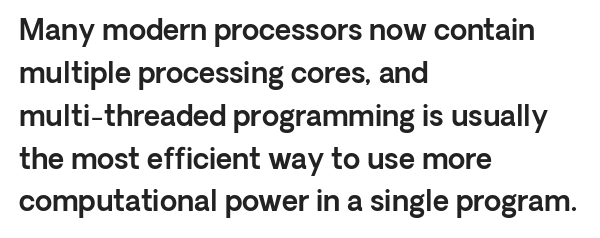
{"serif": "no", "italic": "no", "width": "normal", "x_height": "medium", "monospaced": "no", "underline": "no", "align": "left", "line_spacing": "normal", "line_spacing_ratio": 1.53, "letter_spacing": "normal", "letter_spacing_em": 0.0, "glyph_px": 28}
